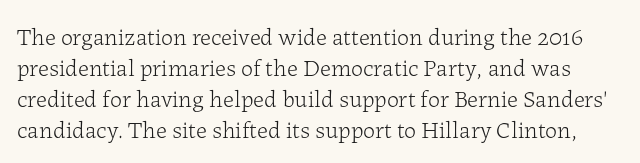
{"italic": "no", "bold": "no", "underline": "no", "line_spacing": "normal", "line_spacing_ratio": 1.29, "letter_spacing": "normal", "letter_spacing_em": 0.0, "glyph_px": 24}
